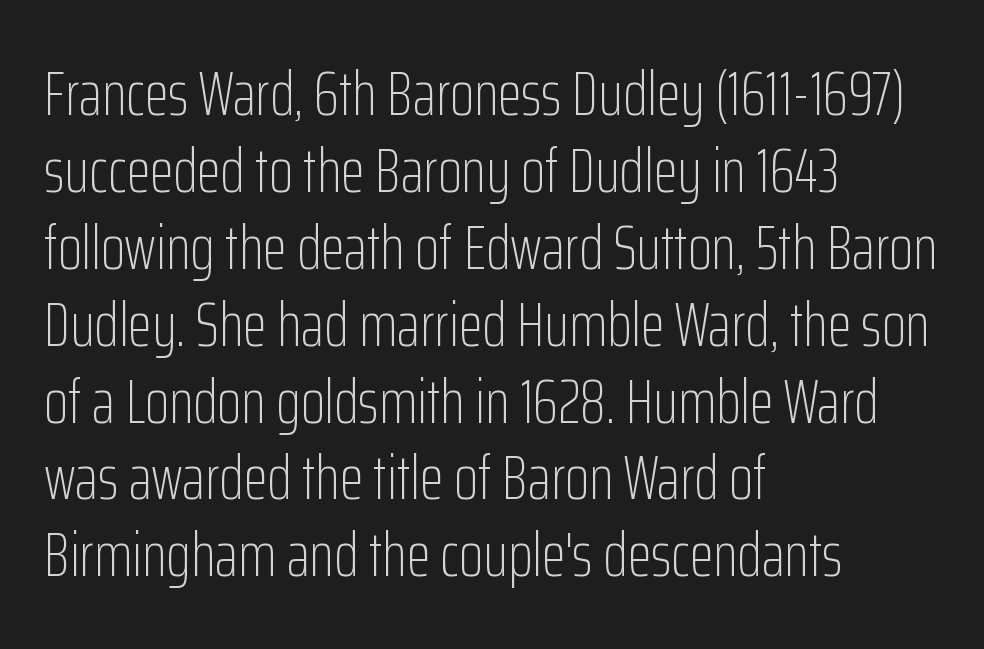
The image shows 62 px light, condensed sans-serif type, upright; set left-aligned, line spacing 1.24x, normal letter spacing, not underlined; low stroke contrast and a medium x-height.
